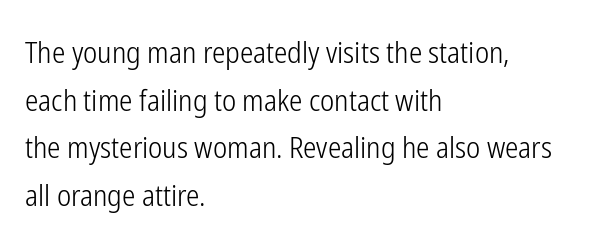
{"serif": "no", "italic": "no", "bold": "no", "weight": "light", "width": "condensed", "stroke_contrast": "low", "x_height": "medium", "monospaced": "no", "underline": "no", "align": "left", "line_spacing": "normal", "line_spacing_ratio": 1.59, "letter_spacing": "normal", "letter_spacing_em": 0.0, "glyph_px": 30}
